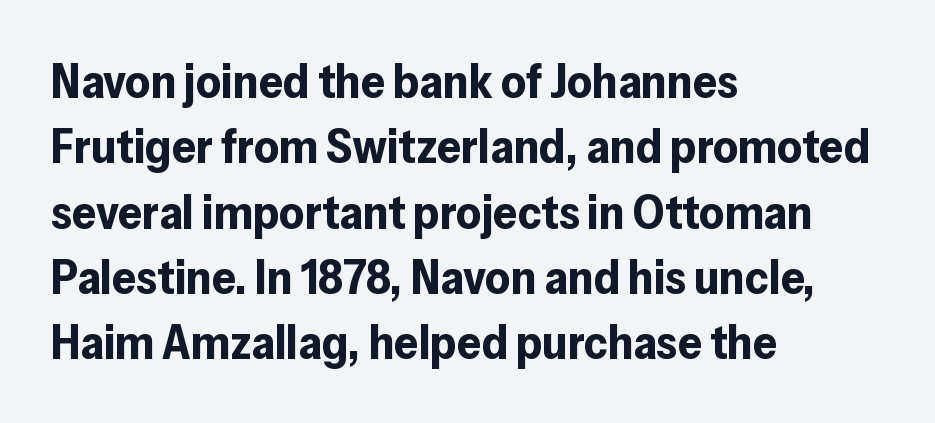
This sample has the flowing, uneven cadence of proportional lettering. Look at the stroke-to-counter ratio: heavy, a bold. A student would call this left alignment; a typographer would say flush left, rag right. Stroke terminals: plain, sans-serif. Compared with typical body copy, the letter spacing here is the same. The axis of the letterforms is exactly vertical.
